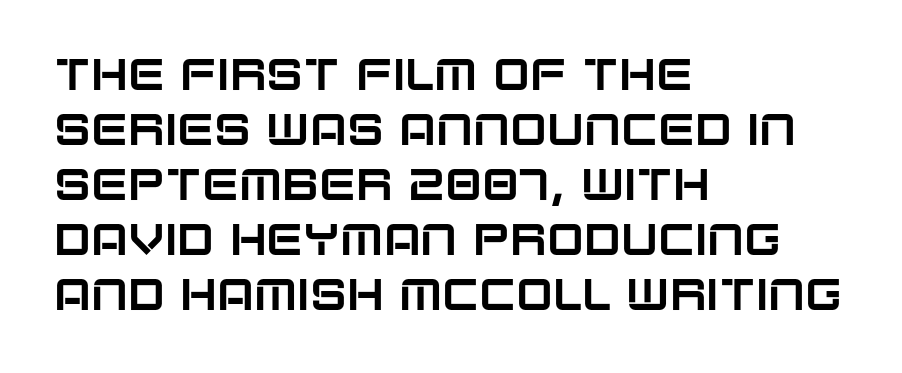
Q: Is the text italic (slanted)? A: No, it is upright.
Q: Is the typeface a serif or a sans-serif typeface? A: Sans-serif.
Q: Is the text underlined? A: No.
Q: How is the paragraph aligned? A: Left-aligned.
Q: Is the spacing between letters normal or unusually wide? A: Normal.
Q: Is the spacing between lines tight, normal or loose? A: Normal.
Q: Width (condensed, normal, or wide)? A: Normal.
Q: Stroke contrast? A: Low.
Q: x-height? A: Large.
Q: Monospaced? A: No.
